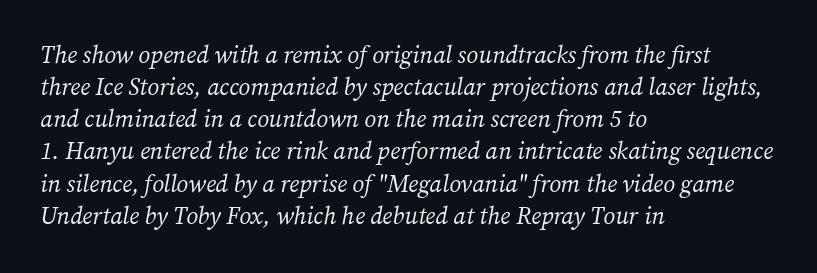
{"italic": "yes", "lean": "right", "slant_degrees": 12, "bold": "no", "underline": "no", "align": "left", "line_spacing": "normal", "line_spacing_ratio": 1.34, "letter_spacing": "normal", "letter_spacing_em": 0.0, "glyph_px": 24}
